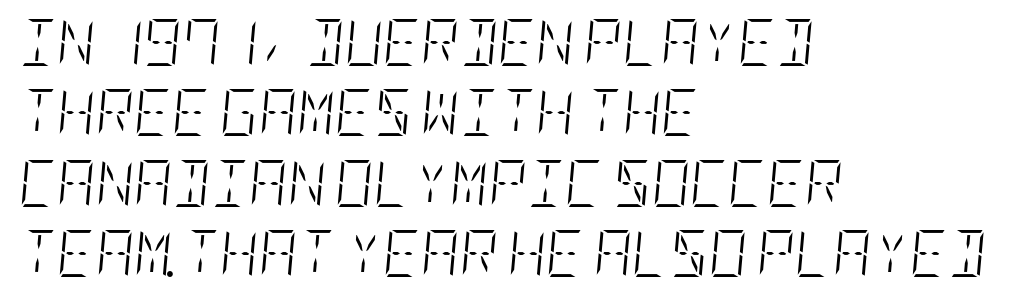
Q: Is the text bold? A: No.
Q: Is the text italic (slanted)? A: Yes, it leans right by about 5 degrees.
Q: Is the text underlined? A: No.
Q: How is the paragraph aligned? A: Left-aligned.
Q: Is the spacing between letters normal or unusually wide? A: Normal.
Q: Is the spacing between lines tight, normal or loose? A: Normal.
Q: Width (condensed, normal, or wide)? A: Condensed.
Q: Stroke contrast? A: Low.
Q: x-height? A: Large.
